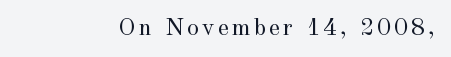
Q: Is the text bold? A: No.
Q: Is the text italic (slanted)? A: No, it is upright.
Q: Is the text underlined? A: No.
